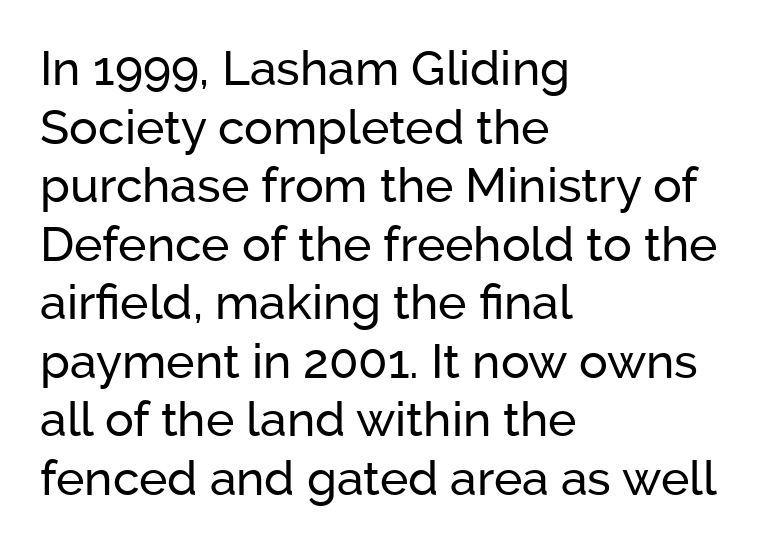
{"serif": "no", "italic": "no", "width": "normal", "stroke_contrast": "low", "x_height": "medium", "monospaced": "no", "underline": "no", "align": "left", "line_spacing_ratio": 1.22, "letter_spacing": "normal", "letter_spacing_em": 0.0, "glyph_px": 48}
